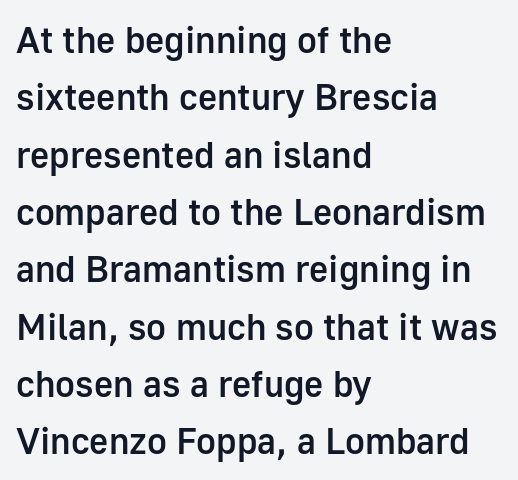
The image shows 37 px semibold sans-serif type, upright; set left-aligned, normal line spacing (1.55x), normal letter spacing, not underlined; low stroke contrast and a medium x-height.
